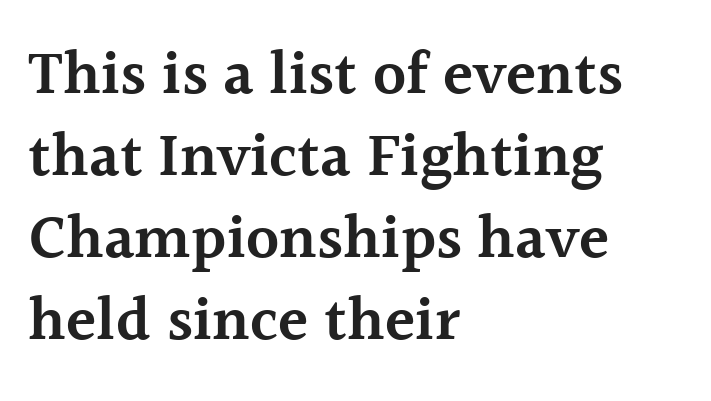
Q: Is the text bold? A: Semi-bold.
Q: Is the text italic (slanted)? A: No, it is upright.
Q: Is the typeface a serif or a sans-serif typeface? A: Serif.
Q: Is the text underlined? A: No.
Q: How is the paragraph aligned? A: Left-aligned.
Q: Is the spacing between letters normal or unusually wide? A: Normal.
Q: Is the spacing between lines tight, normal or loose? A: Normal.
Q: Width (condensed, normal, or wide)? A: Normal.
Q: x-height? A: Medium.
Q: Monospaced? A: No.
